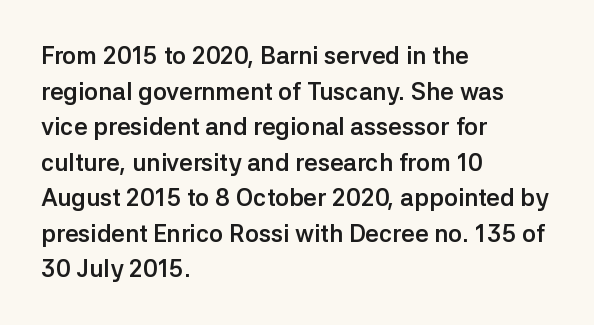
Q: Is the text bold? A: Yes.
Q: Is the text italic (slanted)? A: No, it is upright.
Q: Is the text underlined? A: No.
Q: How is the paragraph aligned? A: Left-aligned.
Q: Is the spacing between letters normal or unusually wide? A: Normal.
Q: Is the spacing between lines tight, normal or loose? A: Normal.
